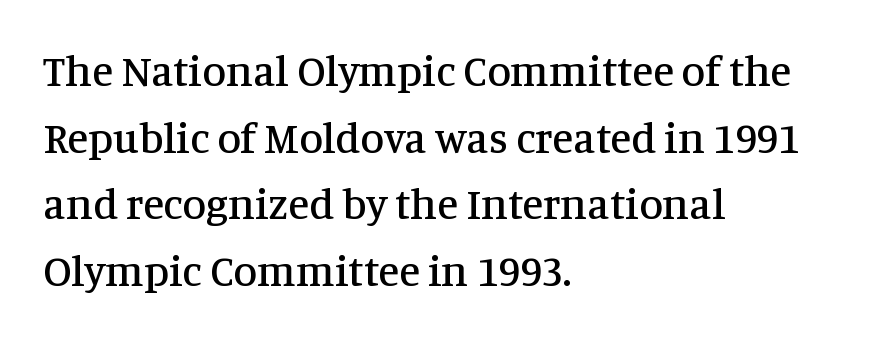
These lines were composed using upright roman letters. Note the varied advance widths — an 'i' is clearly narrower than an 'm'. The characters display serif detailing at their extremities. The space between consecutive lines is moderate.
